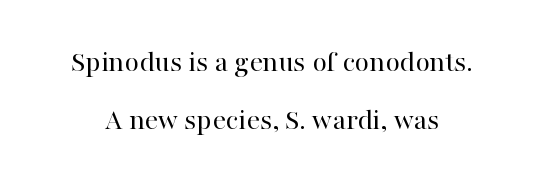
{"serif": "yes", "italic": "no", "bold": "no", "weight": "regular", "width": "normal", "stroke_contrast": "high", "x_height": "medium", "monospaced": "no", "underline": "no", "line_spacing": "loose", "line_spacing_ratio": 1.93, "letter_spacing": "normal", "letter_spacing_em": 0.0, "glyph_px": 30}
